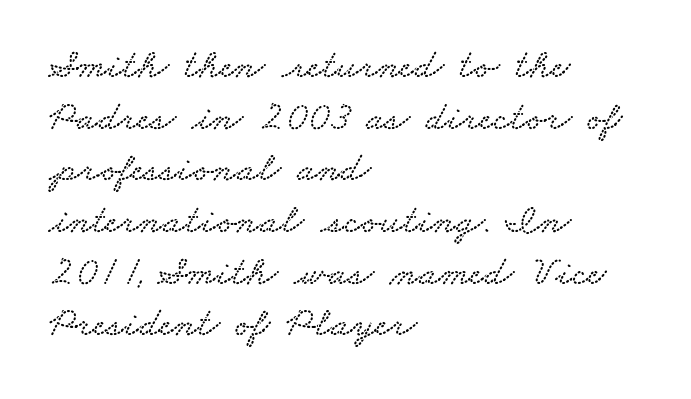
The line texture is even and compact thanks to regular tracking. These lines are rendered in a variable-pitch font. The vertical gap from one line to the next is medium. Notice how the passage keeps a crisp vertical edge on the left only. Observe the serifs anchoring each vertical stroke in this sample. Quick note: underline off.
